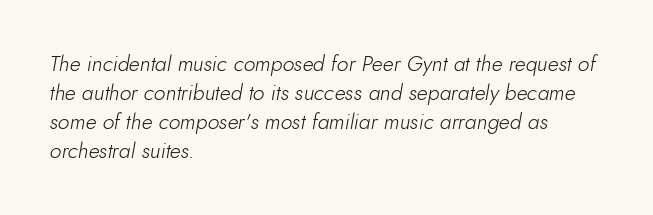
Q: Is the text bold? A: No.
Q: Is the text italic (slanted)? A: Yes, it leans right by about 10 degrees.
Q: Is the text underlined? A: No.
Q: How is the paragraph aligned? A: Left-aligned.
Q: Is the spacing between letters normal or unusually wide? A: Normal.
Q: Is the spacing between lines tight, normal or loose? A: Normal.
